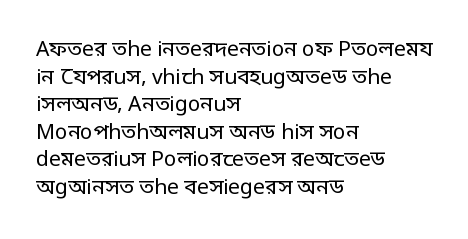
Q: Is the text bold? A: No.
Q: Is the text italic (slanted)? A: No, it is upright.
Q: Is the text underlined? A: No.
Q: How is the paragraph aligned? A: Left-aligned.
Q: Is the spacing between letters normal or unusually wide? A: Normal.
Q: Is the spacing between lines tight, normal or loose? A: Normal.
